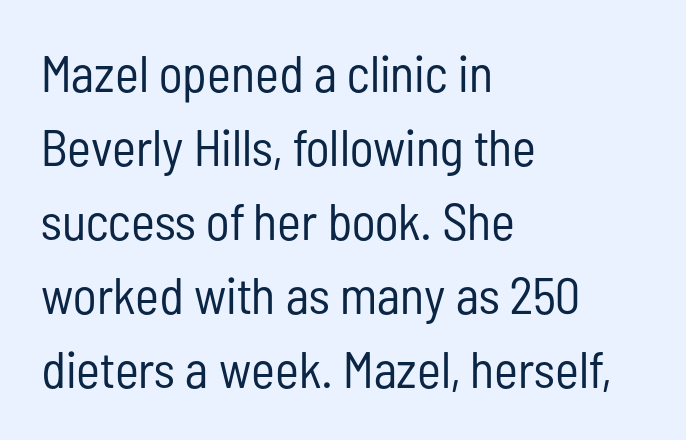
Proportional: the letters do not fall into vertical columns. Stroke mass is kept to a normal reading level or below. The type family on display is of the sans-serif kind. Leftover space on each line is placed entirely after the last word.
